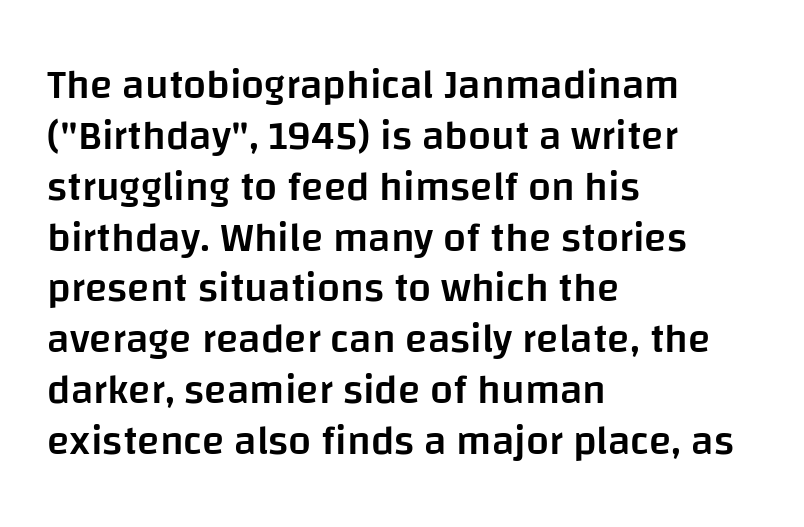
Looks like regular typesetting: each glyph gets only the width it needs. The type is set solid horizontally, with unmodified tracking. A fair bit of extra ink — the face is semibold, not bold. Honestly, there is no underline to notice here at all.
